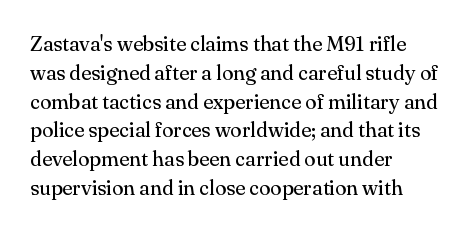
Q: Is the text bold? A: No.
Q: Is the text italic (slanted)? A: No, it is upright.
Q: Is the text underlined? A: No.
Q: How is the paragraph aligned? A: Left-aligned.
Q: Is the spacing between letters normal or unusually wide? A: Normal.
Q: Is the spacing between lines tight, normal or loose? A: Normal.
